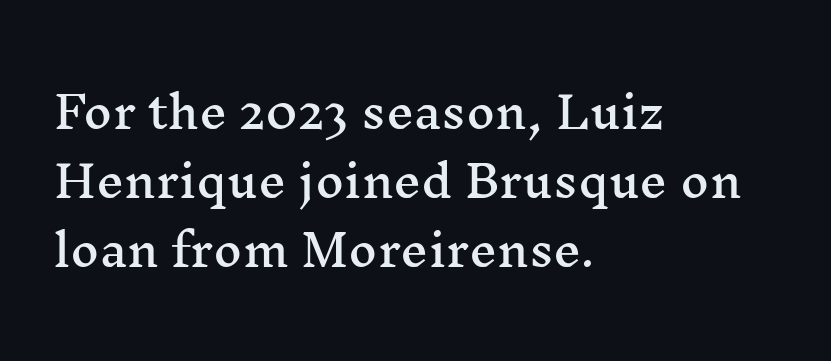
A normal amount of white space separates one row of letters from the next. Observe the serifs anchoring each vertical stroke in this sample. A bare baseline throughout the passage. The ragged edge is on the right, which tells us the setting is flush left. This rendering leaves character spacing at its baseline value. The passage shown is typed in a proportional face where columns would drift.
